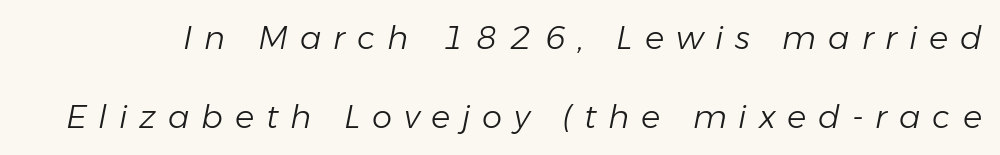
What stands out about the letter spacing? Its width — letters are far apart. The foot of each line stays bare and open. The line-height multiplier appears high, well above default. Rendered with sloped, italic letterforms.
